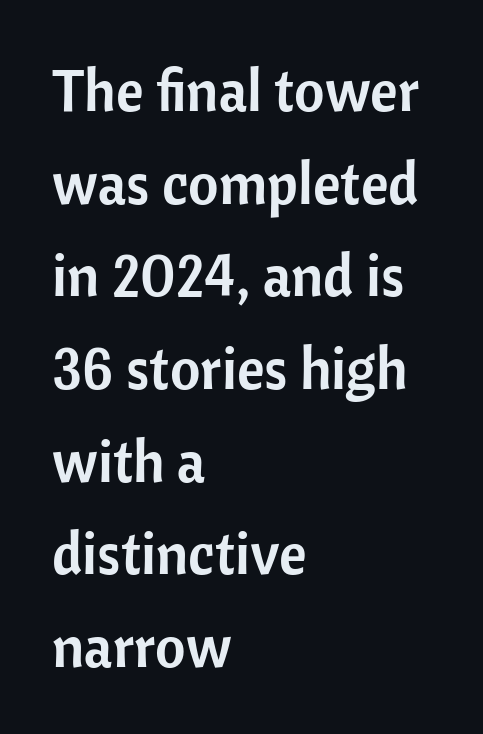
{"serif": "no", "italic": "no", "width": "normal", "stroke_contrast": "low", "x_height": "medium", "monospaced": "no", "underline": "no", "align": "left", "line_spacing": "normal", "line_spacing_ratio": 1.57, "letter_spacing": "normal", "letter_spacing_em": 0.0, "glyph_px": 59}
